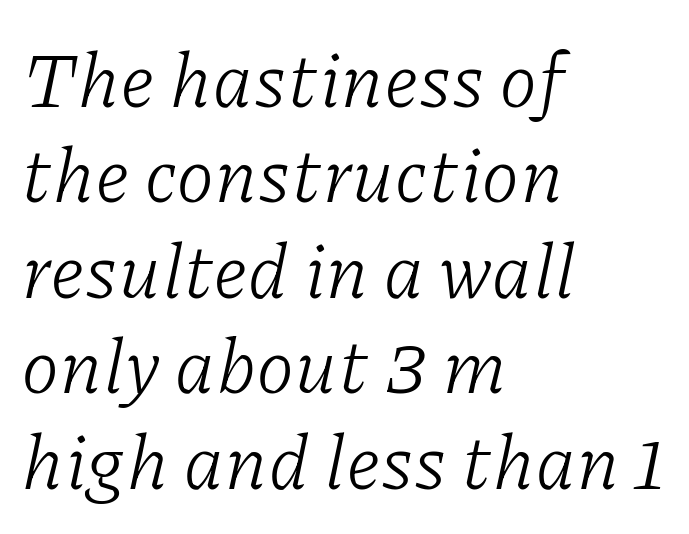
The image shows 77 px light serif type, italic (leaning right); set left-aligned, line spacing 1.24x, normal letter spacing, not underlined; low stroke contrast and a medium x-height.
